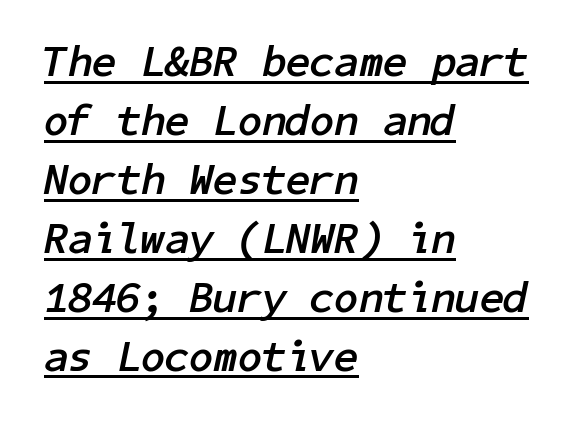
Q: Is the text bold? A: Yes.
Q: Is the text italic (slanted)? A: Yes, it leans right by about 11 degrees.
Q: Is the text underlined? A: Yes.
Q: How is the paragraph aligned? A: Left-aligned.
Q: Is the spacing between letters normal or unusually wide? A: Normal.
Q: Is the spacing between lines tight, normal or loose? A: Normal.
Q: Width (condensed, normal, or wide)? A: Normal.
Q: Stroke contrast? A: Low.
Q: x-height? A: Medium.
